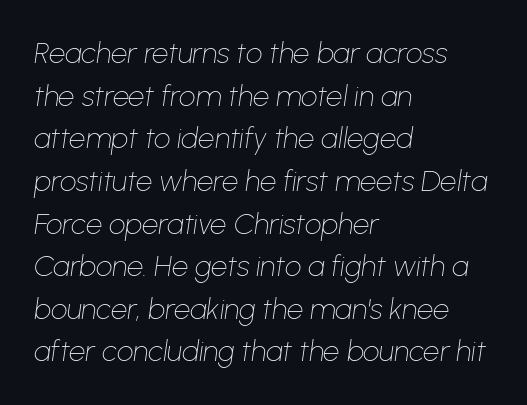
{"italic": "yes", "lean": "right", "slant_degrees": 8, "bold": "no", "weight": "thin", "width": "normal", "stroke_contrast": "low", "x_height": "medium", "monospaced": "no", "underline": "no", "align": "left", "line_spacing": "normal", "line_spacing_ratio": 1.47, "letter_spacing": "normal", "letter_spacing_em": 0.0, "glyph_px": 29}
